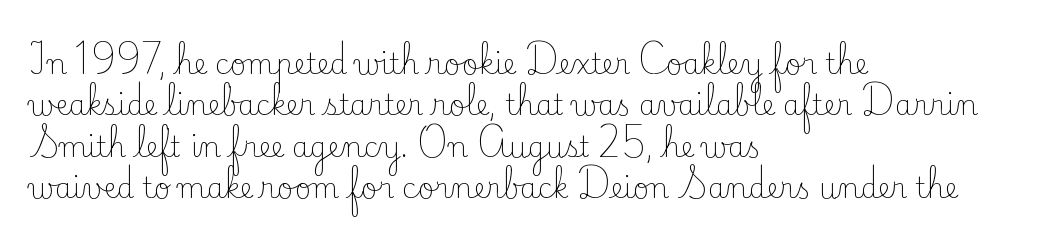
The image shows 28 px light serif type, upright; set left-aligned, normal line spacing (1.48x), normal letter spacing, not underlined; low stroke contrast and a small x-height.
